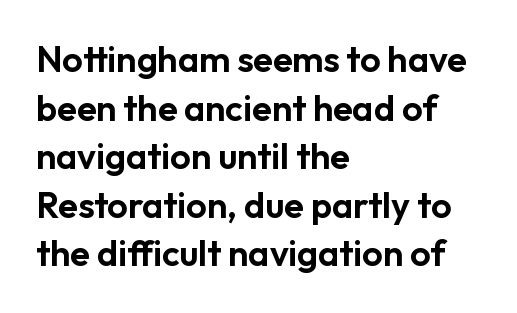
{"serif": "no", "italic": "no", "width": "normal", "stroke_contrast": "low", "x_height": "medium", "monospaced": "no", "underline": "no", "align": "left", "line_spacing": "normal", "line_spacing_ratio": 1.35, "letter_spacing": "normal", "letter_spacing_em": 0.0, "glyph_px": 36}
